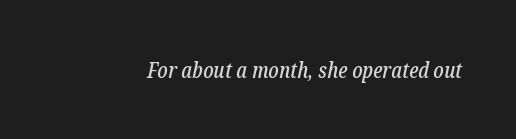
The specimen omits any rule beneath the text block's lines. Italic: yes, the glyphs are oblique. Compared with typical body copy, the letter spacing here is the same.
